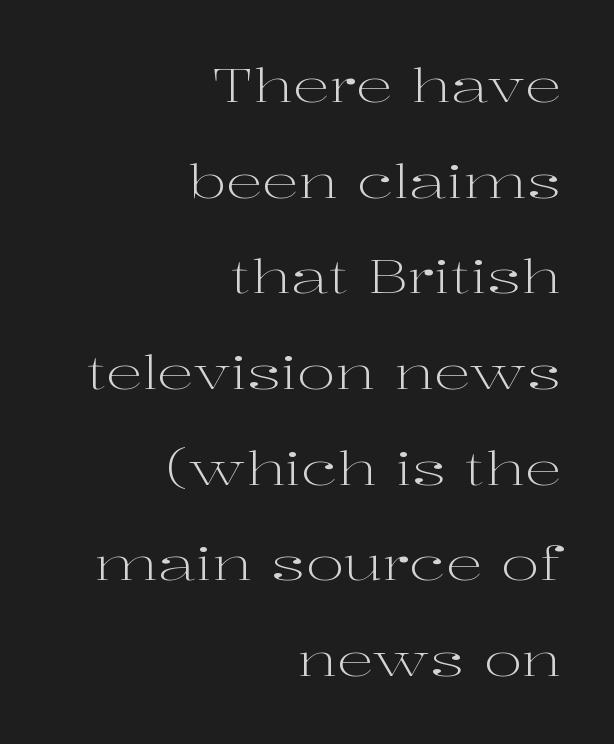
Q: Is the text bold? A: No.
Q: Is the text italic (slanted)? A: No, it is upright.
Q: Is the typeface a serif or a sans-serif typeface? A: Serif.
Q: Is the text underlined? A: No.
Q: How is the paragraph aligned? A: Right-aligned.
Q: Is the spacing between letters normal or unusually wide? A: Normal.
Q: Is the spacing between lines tight, normal or loose? A: Loose.
Q: Width (condensed, normal, or wide)? A: Wide.
Q: Stroke contrast? A: High.
Q: x-height? A: Medium.
Q: Monospaced? A: No.
